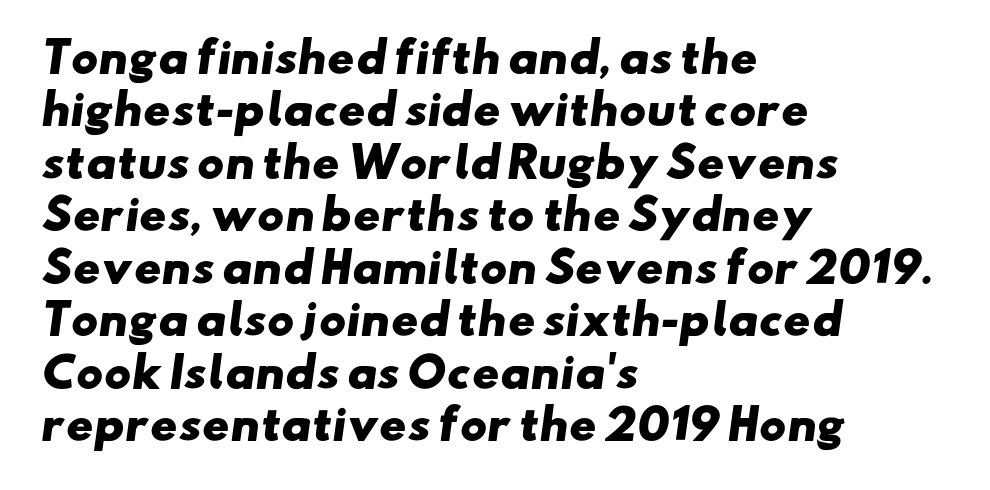
Q: Is the text bold? A: Yes.
Q: Is the typeface a serif or a sans-serif typeface? A: Sans-serif.
Q: Is the text underlined? A: No.
Q: How is the paragraph aligned? A: Left-aligned.
Q: Is the spacing between letters normal or unusually wide? A: Normal.
Q: Is the spacing between lines tight, normal or loose? A: Normal.
Q: Width (condensed, normal, or wide)? A: Wide.
Q: Stroke contrast? A: Low.
Q: x-height? A: Small.
Q: Monospaced? A: No.
